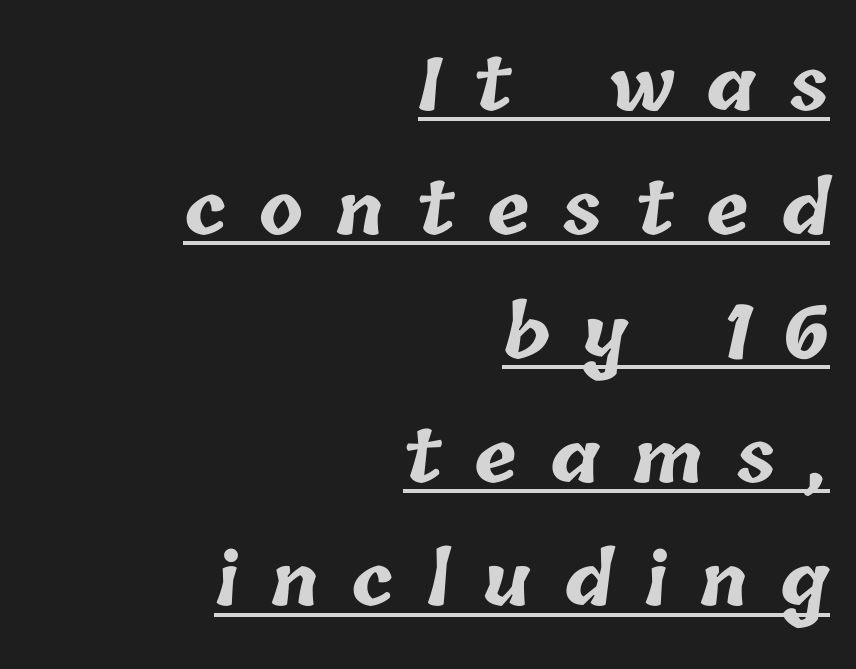
{"bold": "yes", "weight": "bold", "width": "normal", "stroke_contrast": "low", "x_height": "medium", "monospaced": "no", "underline": "yes", "align": "right", "line_spacing_ratio": 1.72, "letter_spacing": "wide", "letter_spacing_em": 0.45, "glyph_px": 72}
